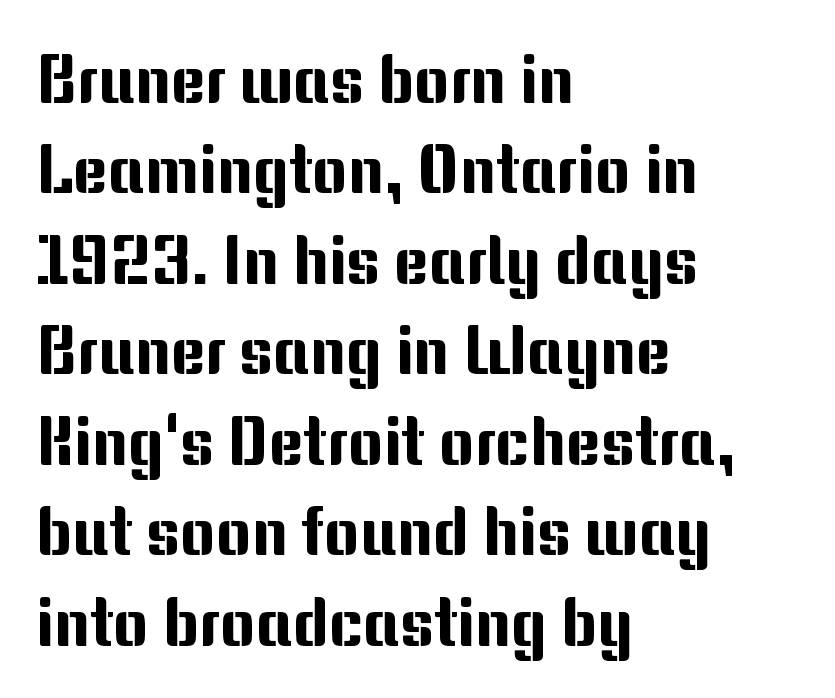
{"serif": "no", "italic": "no", "width": "normal", "stroke_contrast": "medium", "x_height": "medium", "monospaced": "no", "underline": "no", "align": "left", "line_spacing": "normal", "line_spacing_ratio": 1.35, "letter_spacing": "normal", "letter_spacing_em": 0.0, "glyph_px": 67}
